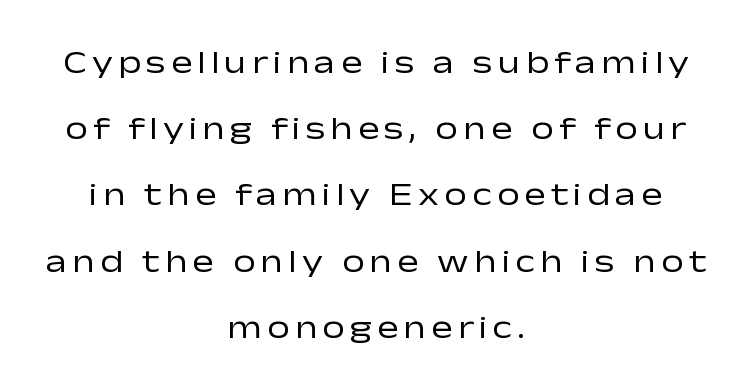
Lines of text with bare space underneath. The rendering uses a large line-height, opening up the rows. The rendering uses natural spacing where letterforms have individual widths. These lines stack symmetrically, like a column narrowing and widening about its center.
